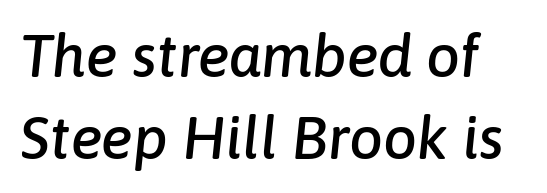
A typesetter would call this proportional, since set widths differ per character. Students, observe: this is what conventionally led text looks like. Rendered with sloped, italic letterforms. Tracking value appears to be zero — textbook default spacing. Lines of text with bare space underneath.
